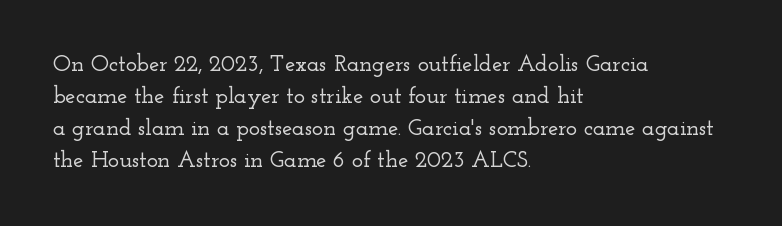
The image shows 23 px text type, upright; set left-aligned, normal line spacing (1.39x), normal letter spacing, not underlined.
